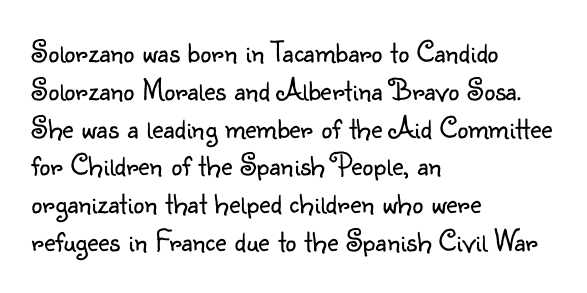
{"serif": "no", "italic": "no", "bold": "no", "weight": "light", "width": "normal", "stroke_contrast": "low", "x_height": "small", "monospaced": "no", "underline": "no", "align": "left", "line_spacing_ratio": 1.22, "letter_spacing": "normal", "letter_spacing_em": 0.0, "glyph_px": 31}
